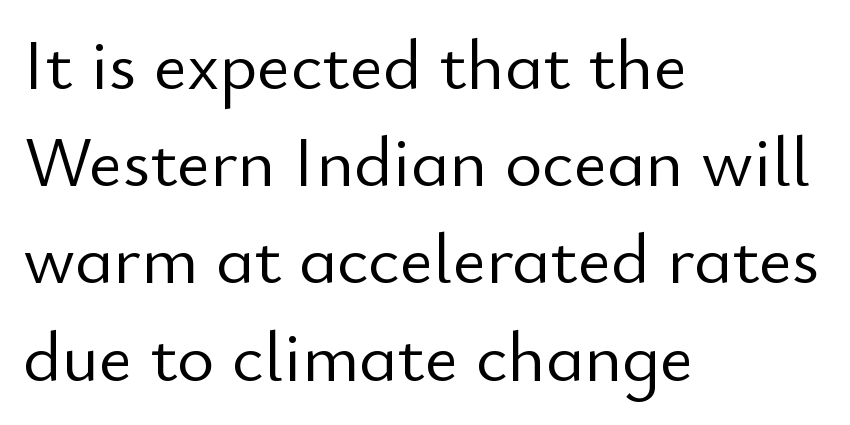
Q: Is the text bold? A: No.
Q: Is the text italic (slanted)? A: No, it is upright.
Q: Is the typeface a serif or a sans-serif typeface? A: Sans-serif.
Q: Is the text underlined? A: No.
Q: How is the paragraph aligned? A: Left-aligned.
Q: Is the spacing between letters normal or unusually wide? A: Normal.
Q: Is the spacing between lines tight, normal or loose? A: Normal.
Q: Width (condensed, normal, or wide)? A: Normal.
Q: Stroke contrast? A: Low.
Q: x-height? A: Small.
Q: Monospaced? A: No.
